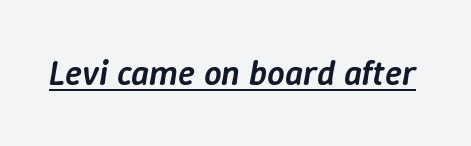
The image shows 35 px semibold type, italic (leaning right); set normal letter spacing, underlined; low stroke contrast and a medium x-height.
